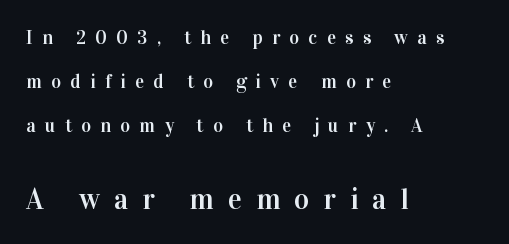
The image shows 29 px serif type, upright; set left-aligned, loose line spacing (2.32x), unusually wide letter spacing (+0.49 em), not underlined; the second (bottom) block is 1.53x larger; high stroke contrast and a medium x-height.
